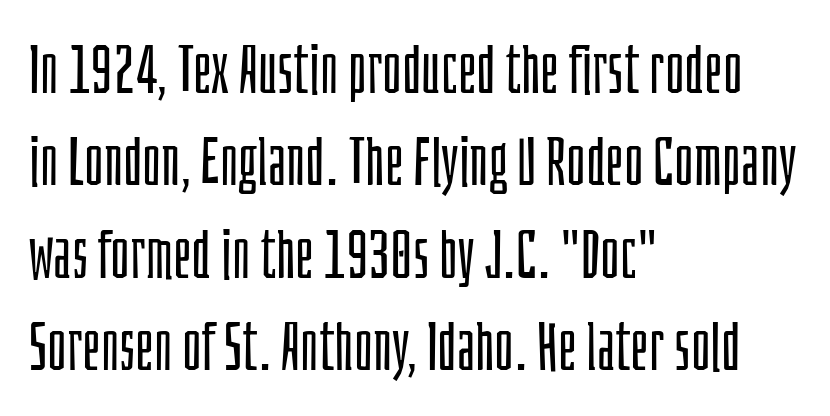
{"serif": "no", "italic": "no", "bold": "no", "weight": "light", "width": "condensed", "stroke_contrast": "low", "x_height": "large", "monospaced": "no", "underline": "no", "align": "left", "line_spacing": "normal", "line_spacing_ratio": 1.4, "letter_spacing": "normal", "letter_spacing_em": 0.0, "glyph_px": 66}
